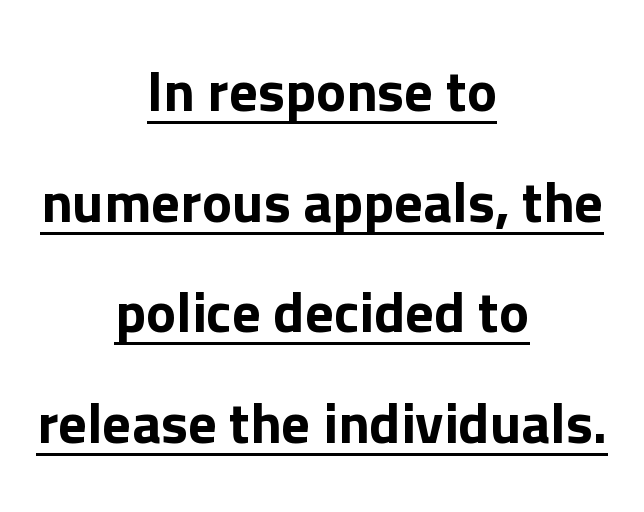
The lettering holds an erect, upright posture throughout. Classification — sans serif. Caption: lettering with a line underneath. Each line is balanced around a shared central axis. In terms of leading, this rendering errs on the spacious side. You could call the tracking neutral — neither tight nor loose.
